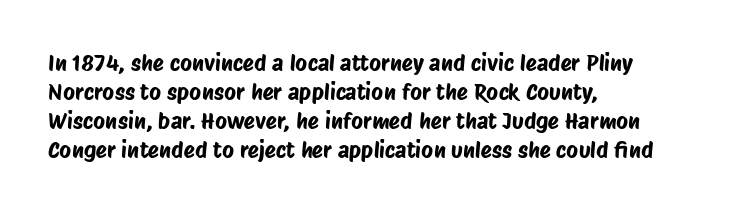
The image shows 23 px text type; set left-aligned, normal line spacing (1.26x), normal letter spacing, not underlined.
